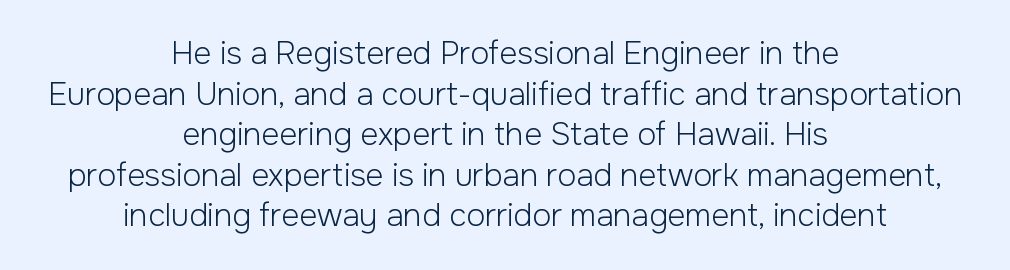
Stems here are at most as thick as an everyday book face. Style check: upright. The block of text has a typical density, with ordinary space between rows. The text was rendered using a sans face with plain stroke endings. The passage shown has conventional tracking throughout. Short and long lines alike share a common midpoint.
